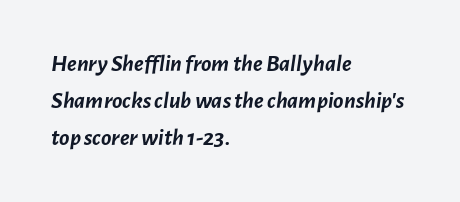
One-word summary of the alignment: left. What weight is shown? A full bold with thick strokes. The letters sit at their default tracking, neither squeezed nor spread. Leading: standard. Characters are canted at an angle relative to the baseline's perpendicular. Underline: absent.
